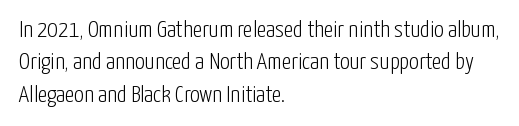
{"italic": "no", "bold": "no", "underline": "no", "align": "left", "line_spacing": "normal", "line_spacing_ratio": 1.35, "letter_spacing": "normal", "letter_spacing_em": 0.0, "glyph_px": 24}
